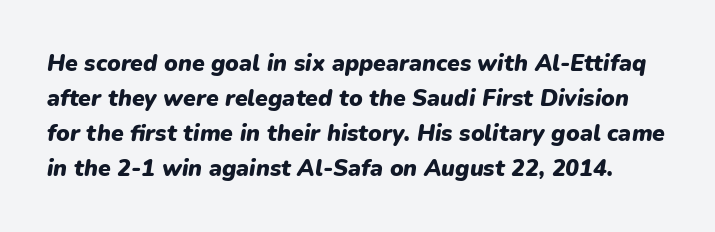
Q: Is the text bold? A: Yes.
Q: Is the text italic (slanted)? A: Yes, it leans right by about 9 degrees.
Q: Is the text underlined? A: No.
Q: Is the spacing between letters normal or unusually wide? A: Normal.
Q: Is the spacing between lines tight, normal or loose? A: Normal.
